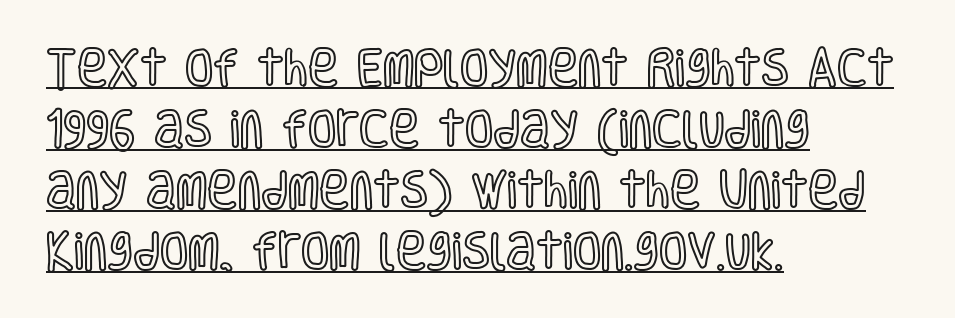
It's the straight-up-and-down kind of type. How would I describe the line gaps? Plain and ordinary. Do the characters align in a grid? No, the font is proportional. Horizontal alignment here is leftward, the default for most running prose. Tracking here is standard; glyphs follow each other at the usual distance.
